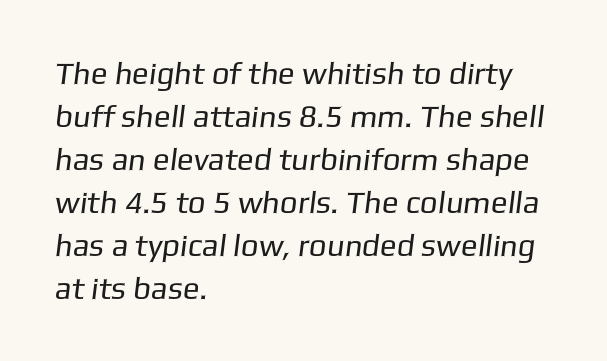
{"serif": "no", "bold": "no", "weight": "regular", "width": "normal", "stroke_contrast": "low", "x_height": "medium", "monospaced": "no", "underline": "no", "align": "left", "line_spacing": "normal", "line_spacing_ratio": 1.39, "letter_spacing": "normal", "letter_spacing_em": 0.0, "glyph_px": 31}
